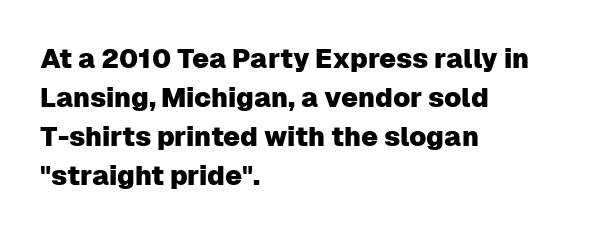
The image shows 27 px text type, upright; set left-aligned, normal line spacing (1.45x), normal letter spacing, not underlined.
